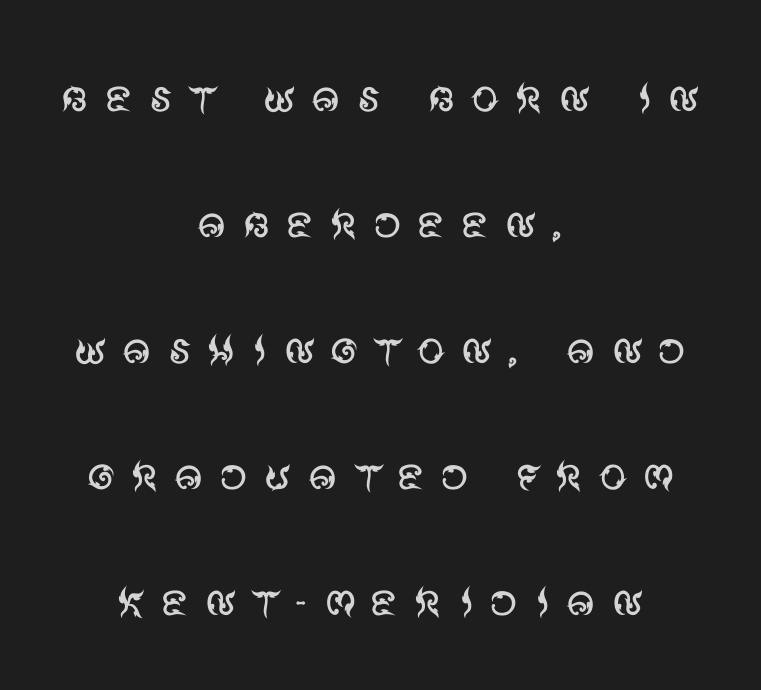
{"serif": "no", "italic": "no", "bold": "no", "weight": "regular", "width": "normal", "stroke_contrast": "medium", "x_height": "large", "monospaced": "no", "underline": "no", "align": "center", "line_spacing": "loose", "line_spacing_ratio": 2.25, "letter_spacing": "wide", "letter_spacing_em": 0.26, "glyph_px": 56}
